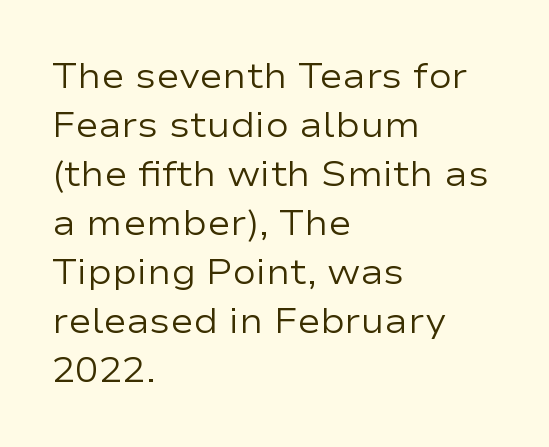
The image shows 35 px regular-weight, wide sans-serif type, upright; set left-aligned, normal line spacing (1.4x), normal letter spacing, not underlined; low stroke contrast and a medium x-height.
